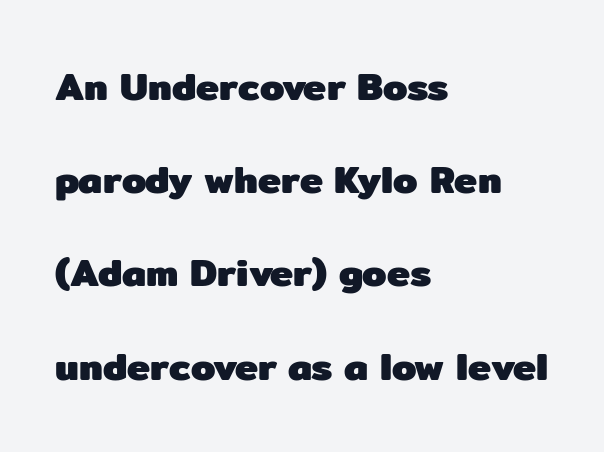
{"serif": "no", "italic": "no", "bold": "yes", "weight": "heavy", "width": "normal", "stroke_contrast": "low", "x_height": "medium", "monospaced": "no", "underline": "no", "align": "left", "line_spacing": "loose", "line_spacing_ratio": 2.39, "letter_spacing": "normal", "letter_spacing_em": 0.0, "glyph_px": 39}
